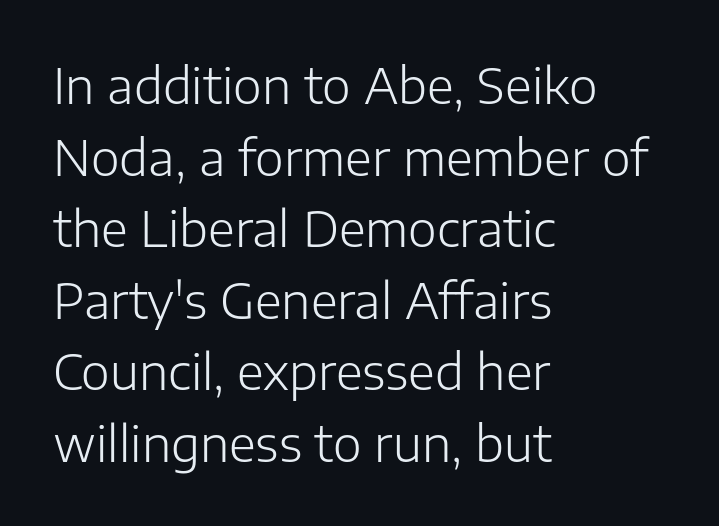
{"serif": "no", "italic": "no", "bold": "no", "weight": "light", "width": "normal", "stroke_contrast": "low", "x_height": "medium", "monospaced": "no", "underline": "no", "align": "left", "line_spacing": "normal", "line_spacing_ratio": 1.46, "letter_spacing": "normal", "letter_spacing_em": 0.0, "glyph_px": 49}
